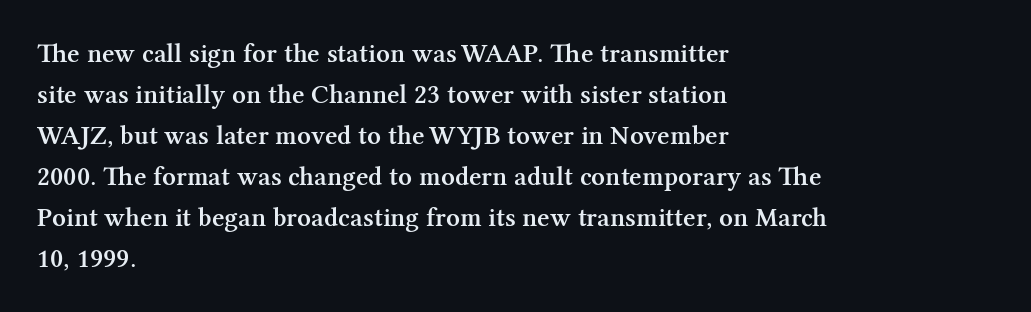
The image shows 27 px text type, upright; set left-aligned, normal line spacing (1.52x), normal letter spacing, not underlined.
